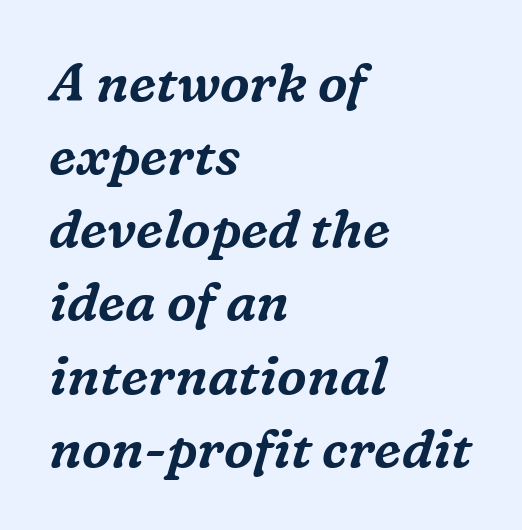
The image shows 53 px serif type, italic (leaning right); set left-aligned, normal line spacing (1.38x), normal letter spacing, not underlined; medium stroke contrast and a medium x-height.
